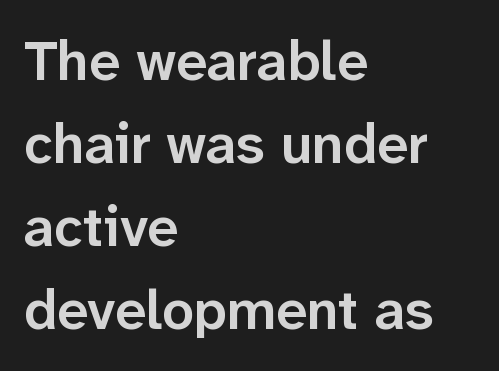
{"serif": "no", "italic": "no", "bold": "semi", "weight": "semibold", "width": "normal", "stroke_contrast": "low", "x_height": "medium", "monospaced": "no", "underline": "no", "align": "left", "line_spacing": "normal", "line_spacing_ratio": 1.48, "letter_spacing": "normal", "letter_spacing_em": 0.0, "glyph_px": 56}
